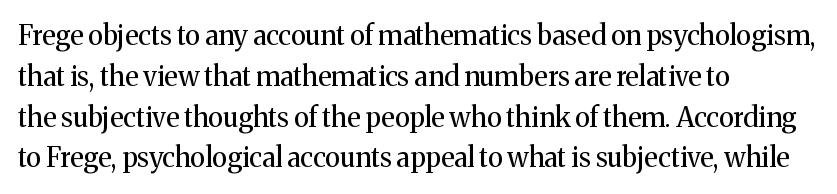
The image shows 27 px text type, upright; set left-aligned, normal line spacing (1.51x), normal letter spacing, not underlined.
